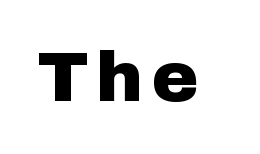
The font family rendered here belongs to the sans-serif group. The passage shown is typed in a proportional face where columns would drift. Posture: straight, roman, zero tilt. The foot of each line stays bare and open.
